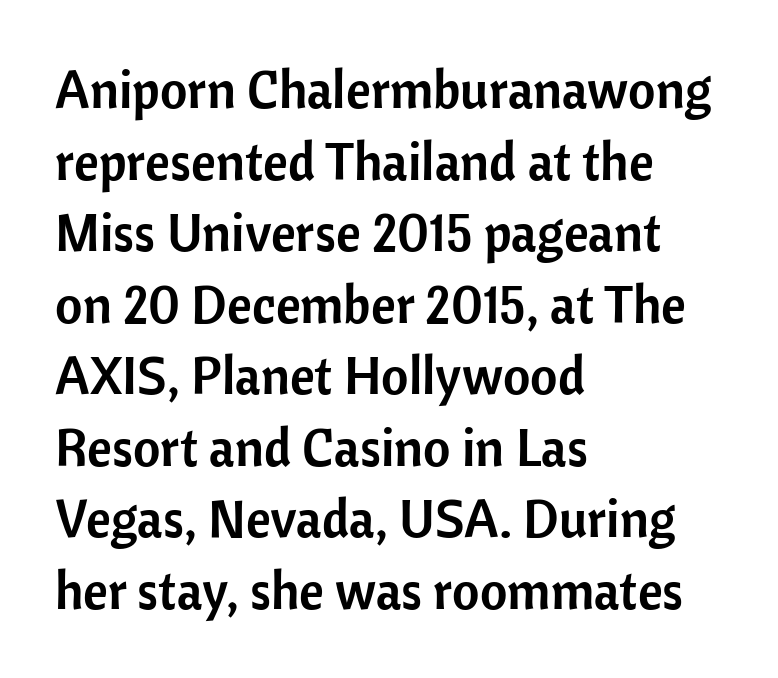
The image shows 53 px sans-serif type, upright; set left-aligned, normal line spacing (1.35x), normal letter spacing, not underlined; low stroke contrast and a medium x-height.
